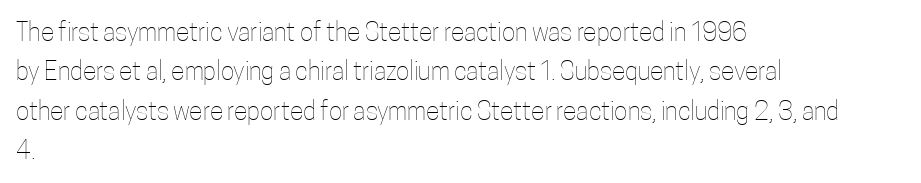
Q: Is the text bold? A: No.
Q: Is the text italic (slanted)? A: No, it is upright.
Q: Is the text underlined? A: No.
Q: How is the paragraph aligned? A: Left-aligned.
Q: Is the spacing between letters normal or unusually wide? A: Normal.
Q: Is the spacing between lines tight, normal or loose? A: Normal.
